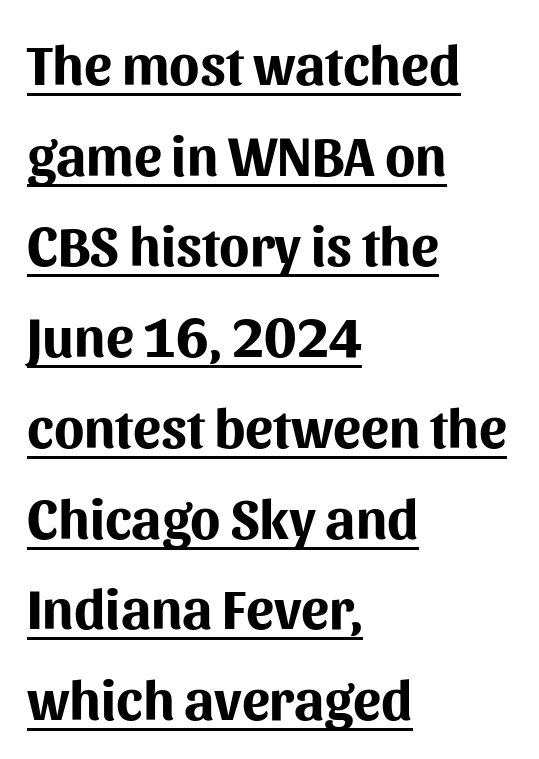
{"serif": "no", "italic": "no", "bold": "yes", "weight": "bold", "width": "normal", "stroke_contrast": "medium", "x_height": "medium", "monospaced": "no", "underline": "yes", "align": "left", "line_spacing": "normal", "line_spacing_ratio": 1.62, "letter_spacing": "normal", "letter_spacing_em": 0.0, "glyph_px": 56}
